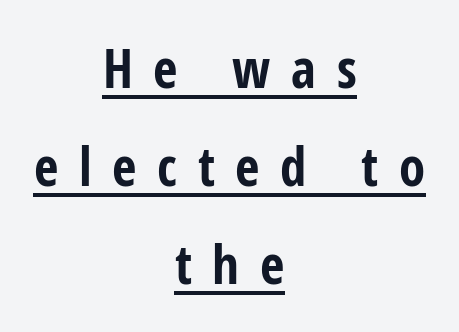
{"serif": "no", "italic": "no", "bold": "yes", "weight": "bold", "width": "condensed", "stroke_contrast": "low", "x_height": "medium", "monospaced": "no", "underline": "yes", "align": "center", "line_spacing_ratio": 1.85, "letter_spacing": "wide", "letter_spacing_em": 0.39, "glyph_px": 53}
